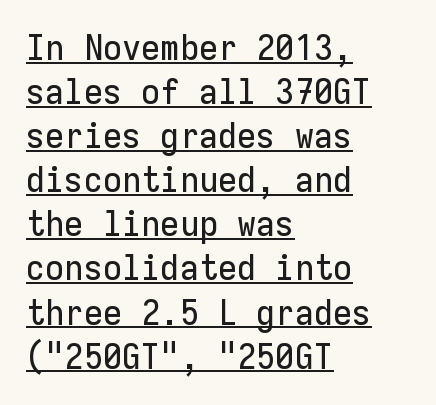
The image shows 35 px sans-serif type, upright, monospaced; set left-aligned, normal line spacing (1.26x), normal letter spacing, underlined; low stroke contrast and a medium x-height.
